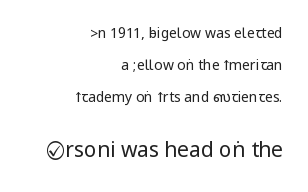
{"italic": "no", "bold": "no", "underline": "no", "align": "right", "line_spacing": "loose", "line_spacing_ratio": 2.27, "letter_spacing": "normal", "letter_spacing_em": 0.0, "larger_block": "second", "size_ratio": 1.5, "glyph_px": 21}
